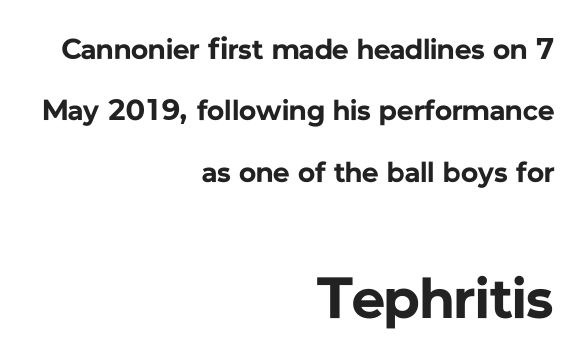
Q: Is the text bold? A: Yes.
Q: Is the text italic (slanted)? A: No, it is upright.
Q: Is the typeface a serif or a sans-serif typeface? A: Sans-serif.
Q: Is the text underlined? A: No.
Q: How is the paragraph aligned? A: Right-aligned.
Q: Is the spacing between letters normal or unusually wide? A: Normal.
Q: Is the spacing between lines tight, normal or loose? A: Loose.
Q: Which block of text is set in a larger size, the first (top) or the second (bottom)? A: The second (bottom) one.
Q: Width (condensed, normal, or wide)? A: Normal.
Q: Stroke contrast? A: Low.
Q: x-height? A: Medium.
Q: Monospaced? A: No.
